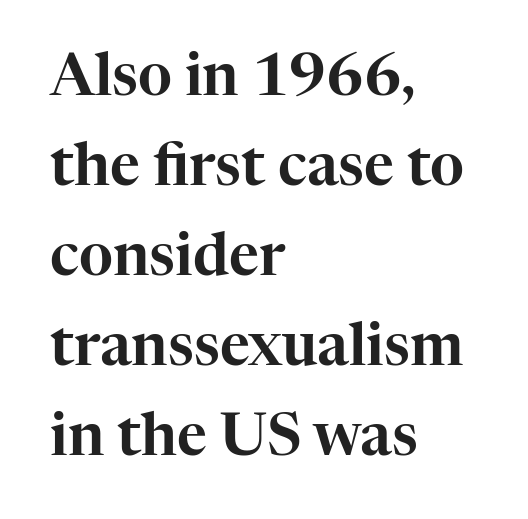
The image shows 58 px serif type, upright; set left-aligned, normal line spacing (1.55x), normal letter spacing, not underlined; high stroke contrast and a medium x-height.
